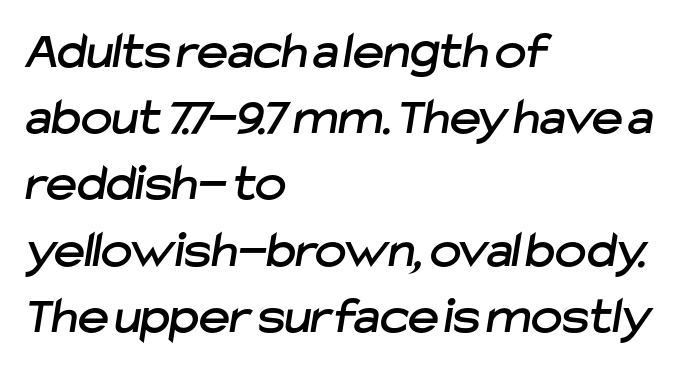
{"serif": "no", "width": "normal", "stroke_contrast": "low", "x_height": "medium", "monospaced": "no", "underline": "no", "align": "left", "line_spacing": "normal", "line_spacing_ratio": 1.25, "letter_spacing": "normal", "letter_spacing_em": 0.0, "glyph_px": 53}
